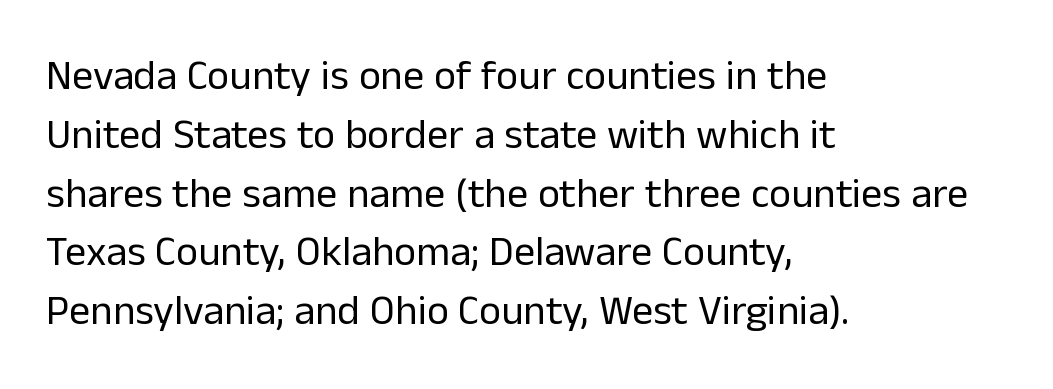
{"serif": "no", "italic": "no", "bold": "no", "weight": "regular", "width": "normal", "stroke_contrast": "low", "x_height": "medium", "monospaced": "no", "underline": "no", "align": "left", "line_spacing": "normal", "line_spacing_ratio": 1.4, "letter_spacing": "normal", "letter_spacing_em": 0.0, "glyph_px": 42}
